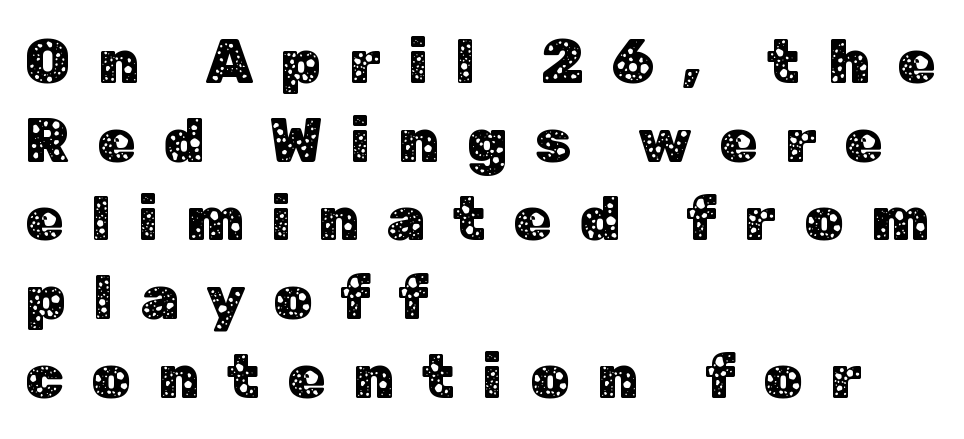
Q: Is the text italic (slanted)? A: No, it is upright.
Q: Is the typeface a serif or a sans-serif typeface? A: Sans-serif.
Q: Is the text underlined? A: No.
Q: How is the paragraph aligned? A: Left-aligned.
Q: Is the spacing between letters normal or unusually wide? A: Unusually wide.
Q: Is the spacing between lines tight, normal or loose? A: Normal.
Q: Width (condensed, normal, or wide)? A: Normal.
Q: Stroke contrast? A: Low.
Q: x-height? A: Medium.
Q: Monospaced? A: No.
